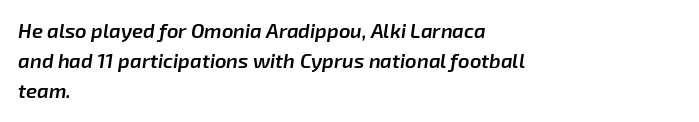
The face used here is a semibold: visibly heavier than regular, lighter than bold. This rendering uses left alignment, leaving the right contour irregular. Line spacing here is normal. Tracking here is standard; glyphs follow each other at the usual distance.
